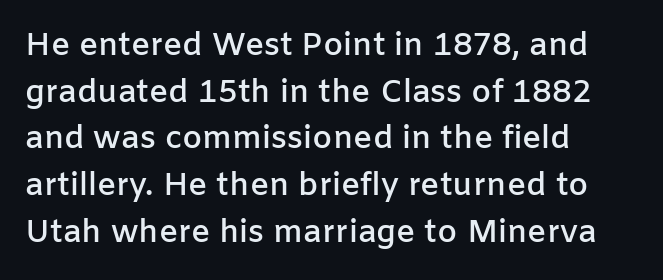
The image shows 32 px semibold sans-serif type, upright; set left-aligned, normal line spacing (1.46x), normal letter spacing, not underlined; low stroke contrast and a medium x-height.
